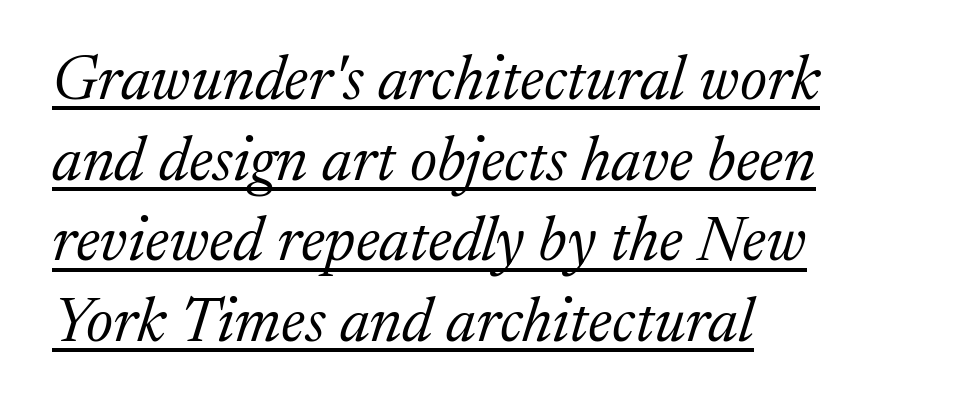
{"serif": "yes", "italic": "yes", "lean": "right", "slant_degrees": 17, "bold": "no", "weight": "light", "width": "normal", "stroke_contrast": "medium", "x_height": "medium", "monospaced": "no", "underline": "yes", "align": "left", "line_spacing": "normal", "line_spacing_ratio": 1.28, "letter_spacing": "normal", "letter_spacing_em": 0.0, "glyph_px": 63}
